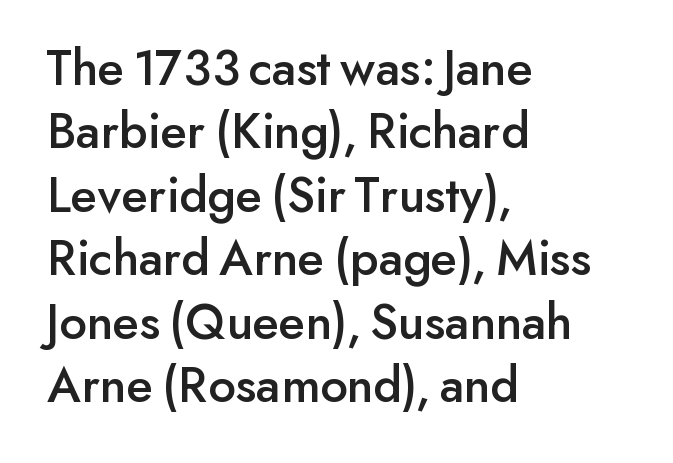
{"serif": "no", "italic": "no", "width": "normal", "stroke_contrast": "low", "x_height": "small", "monospaced": "no", "underline": "no", "align": "left", "line_spacing_ratio": 1.22, "letter_spacing": "normal", "letter_spacing_em": 0.0, "glyph_px": 52}
